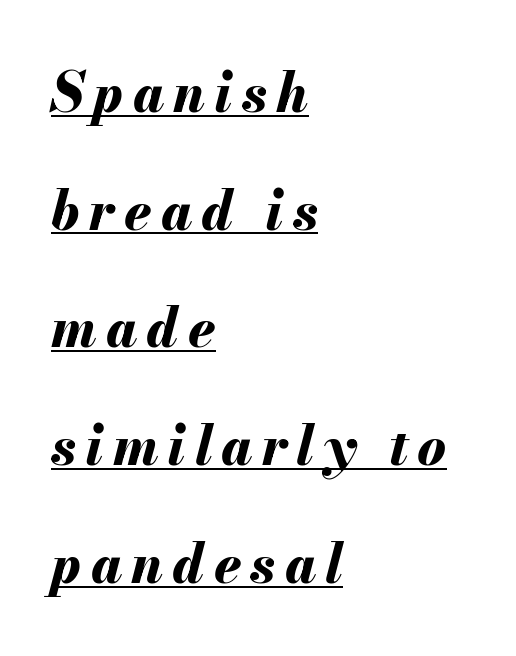
{"italic": "yes", "lean": "right", "slant_degrees": 13, "bold": "yes", "weight": "bold", "width": "normal", "stroke_contrast": "medium", "x_height": "small", "monospaced": "no", "underline": "yes", "align": "left", "line_spacing": "loose", "line_spacing_ratio": 2.18, "glyph_px": 54}
